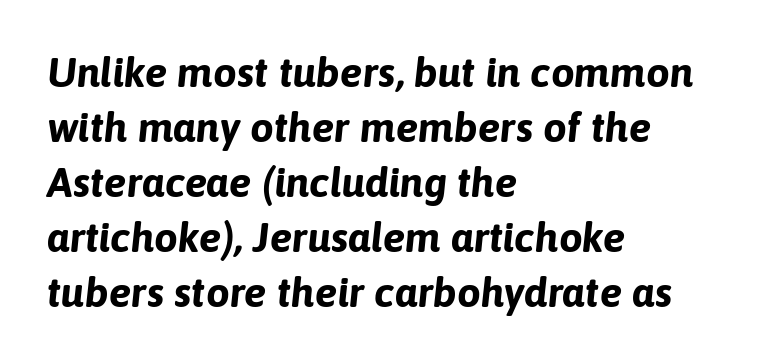
Glance below the letters and you will spot only blank space. The text carries the slant typical of an italic or oblique font. Successive baselines arrive at the customary interval. Each glyph is drawn with heavy, bold strokes. Note the varied advance widths — an 'i' is clearly narrower than an 'm'. The ragged edge is on the right, which tells us the setting is flush left.
